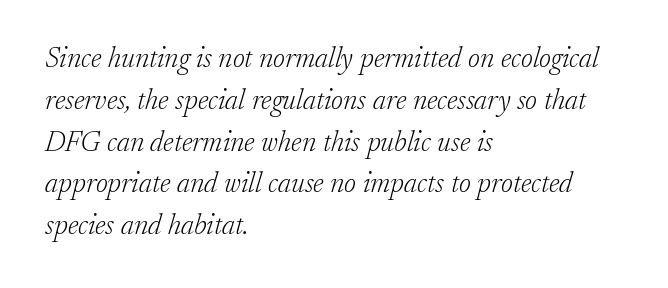
{"serif": "yes", "italic": "yes", "lean": "right", "slant_degrees": 17, "bold": "no", "weight": "light", "width": "normal", "stroke_contrast": "low", "x_height": "small", "monospaced": "no", "underline": "no", "align": "left", "line_spacing": "normal", "line_spacing_ratio": 1.44, "letter_spacing": "normal", "letter_spacing_em": 0.0, "glyph_px": 29}
